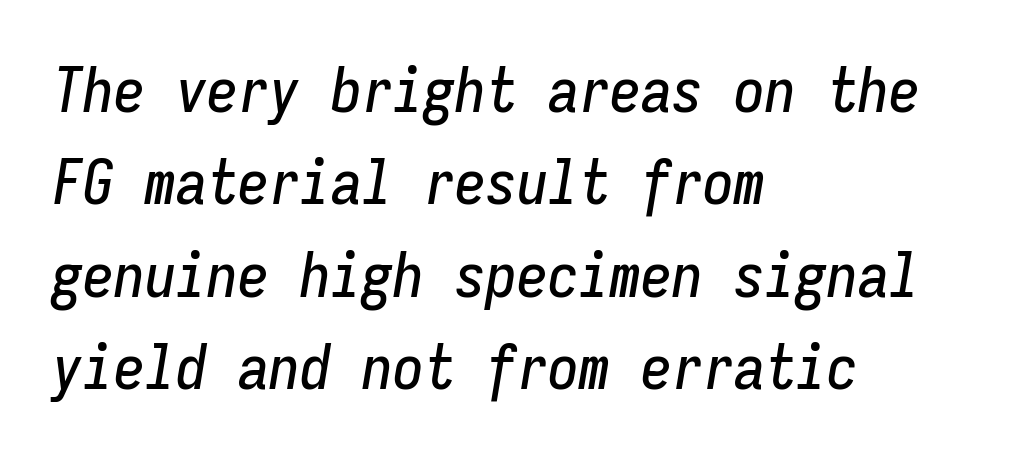
The compositor pushed each line to the left boundary. The baseline area is clear. This rendering leaves character spacing at its baseline value. Yep, that's italic — everything's leaning. How would I describe the line gaps? Plain and ordinary.
